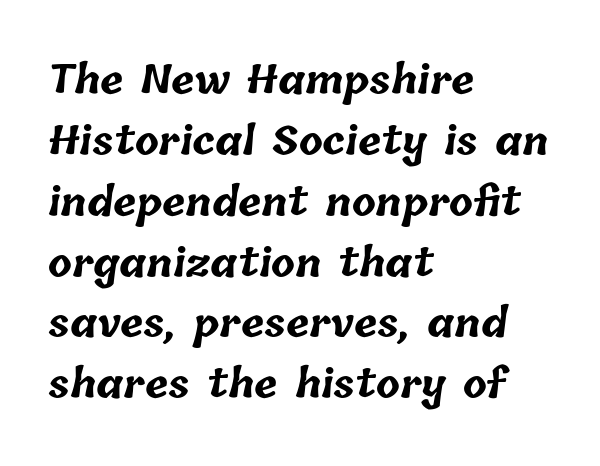
{"bold": "yes", "weight": "bold", "width": "normal", "stroke_contrast": "low", "x_height": "medium", "monospaced": "no", "underline": "no", "align": "left", "line_spacing": "normal", "line_spacing_ratio": 1.56, "letter_spacing": "normal", "letter_spacing_em": 0.0, "glyph_px": 39}
